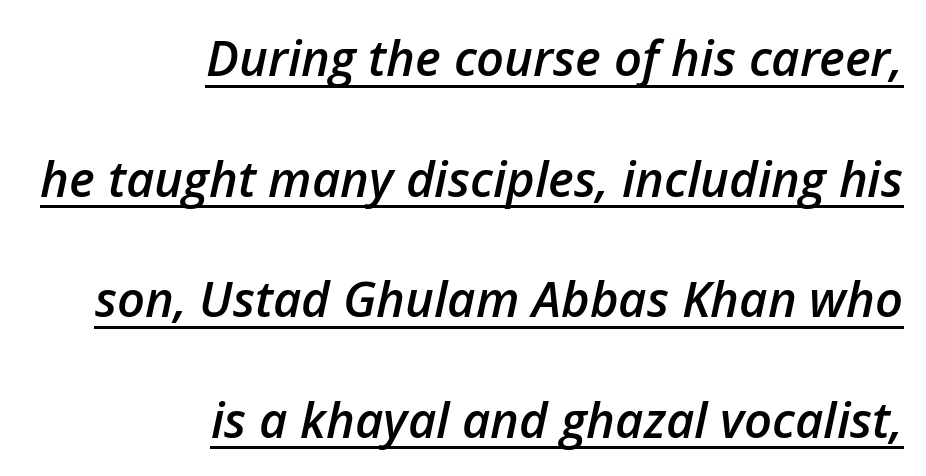
{"italic": "yes", "lean": "right", "slant_degrees": 12, "bold": "semi", "weight": "semibold", "width": "normal", "stroke_contrast": "low", "x_height": "medium", "monospaced": "no", "underline": "yes", "align": "right", "line_spacing": "loose", "line_spacing_ratio": 2.46, "letter_spacing": "normal", "letter_spacing_em": 0.0, "glyph_px": 49}
